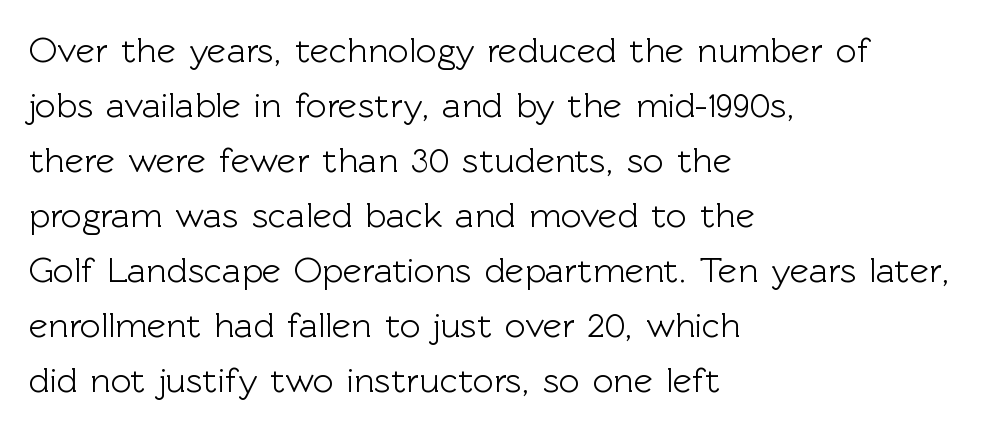
The type is set solid horizontally, with unmodified tracking. Every stem runs plumb, perpendicular to the baseline. The type family on display is of the sans-serif kind. Baseline-to-baseline distance is the conventional proportion of letter height.
